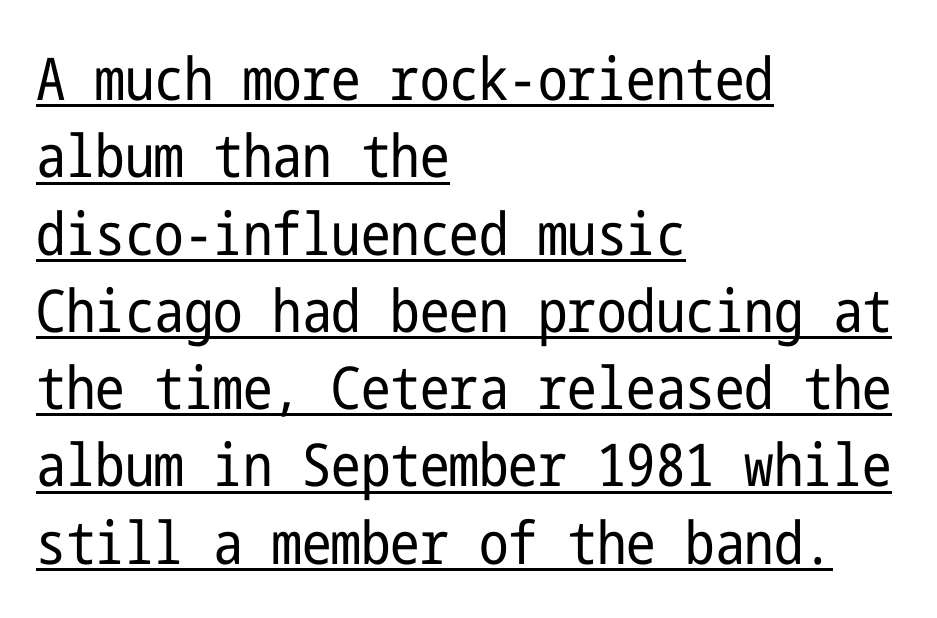
This rendering employs a face without finishing strokes, i.e., a sans-serif. The ragged edge is on the right, which tells us the setting is flush left. Notice how a bar underscores the lettering throughout. Style check: upright.
